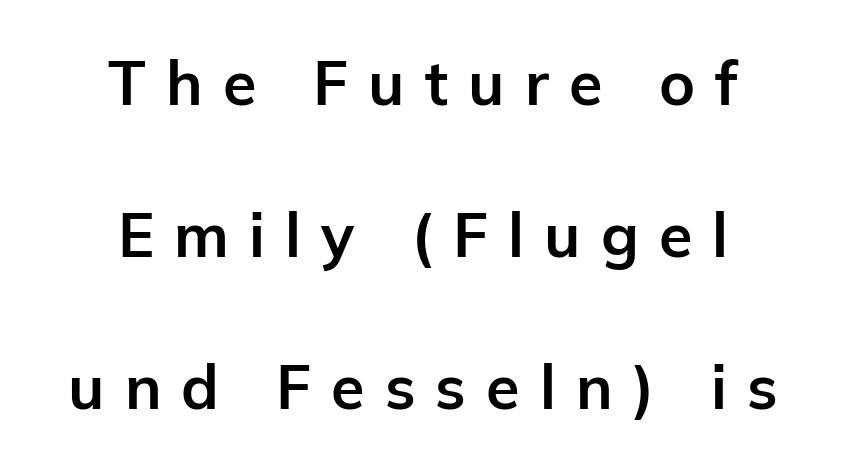
Successive baselines arrive slowly, with a big drop between each. The rendering uses natural spacing where letterforms have individual widths. Is this a sans? Yes — the strokes have no serifs. The face used here has the dense, thick strokes of a bold. Between one letter and the next there's a generous, obvious gap. The rag falls on both sides of this text block equally.
